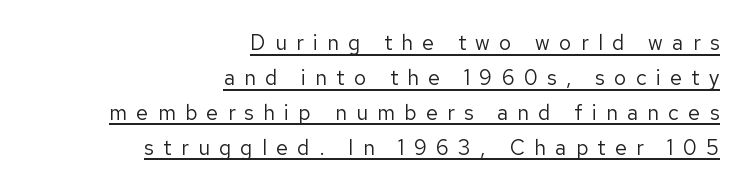
Does extra space separate the letters? Yes, quite a lot of it. This sample carries an underscore along the baseline area. In terms of posture, this sample is upright. Heaviness? Minimal to ordinary, like unemphasized prose. Rows of type keep a routine distance in the vertical direction.
